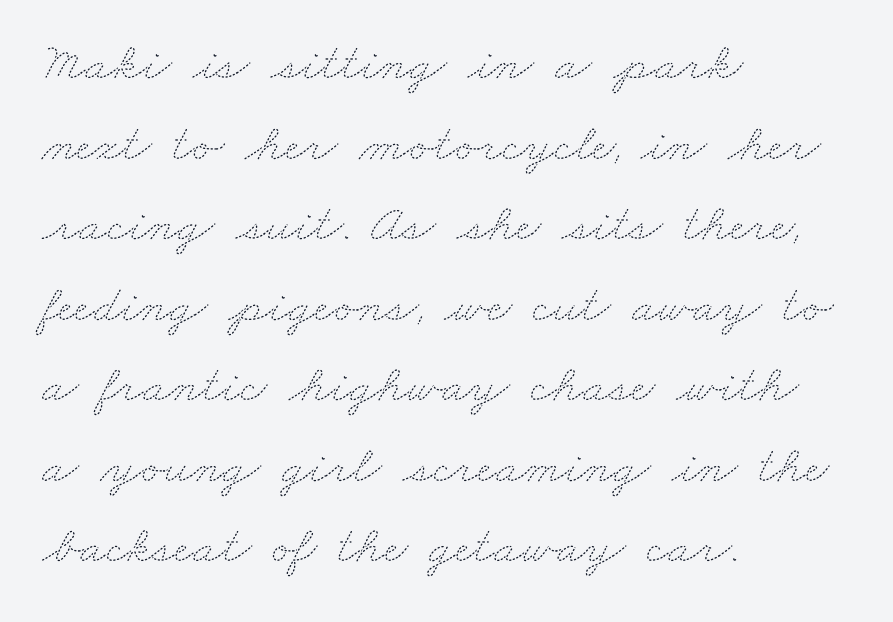
The space beneath each line is pristine and unruled. Letter spacing: default. The characters are drawn with everyday or finer stroke widths. Notice how the passage keeps a crisp vertical edge on the left only. A typesetter would call this proportional, since set widths differ per character. Normally led — the rows are evenly, conventionally spaced.
